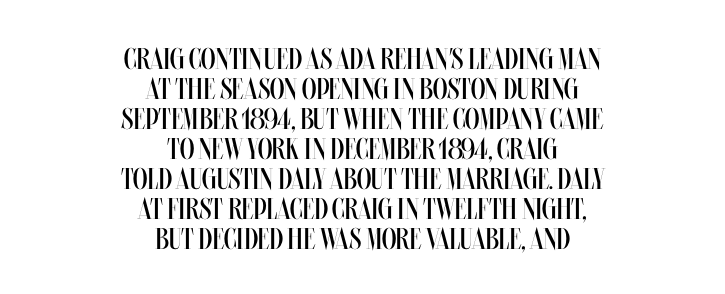
{"italic": "no", "bold": "no", "weight": "regular", "width": "condensed", "stroke_contrast": "medium", "x_height": "large", "monospaced": "no", "underline": "no", "align": "center", "line_spacing": "tight", "line_spacing_ratio": 1.0, "letter_spacing": "normal", "letter_spacing_em": 0.0, "glyph_px": 30}
